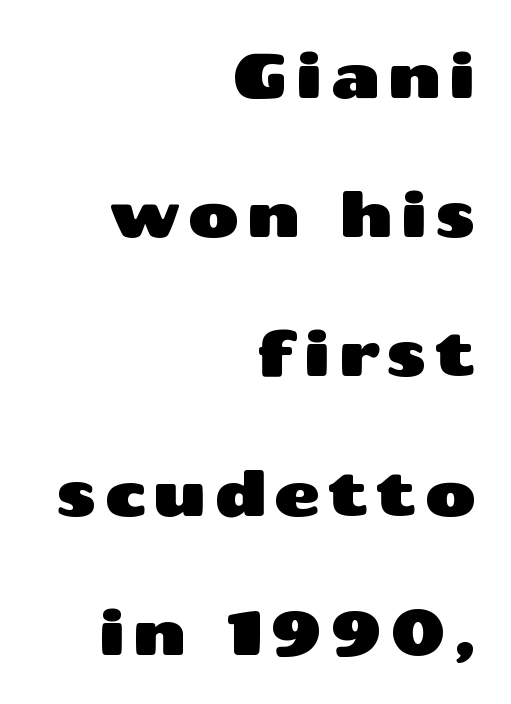
Here the designer chose a conventional face with non-uniform glyph widths. The text was rendered using a sans face with plain stroke endings. Caption: multi-line text, flush right, ragged left. Any mark beneath the type? The region is blank. The leading is generous, giving the passage an open texture. Ascenders rise straight up at ninety degrees.
